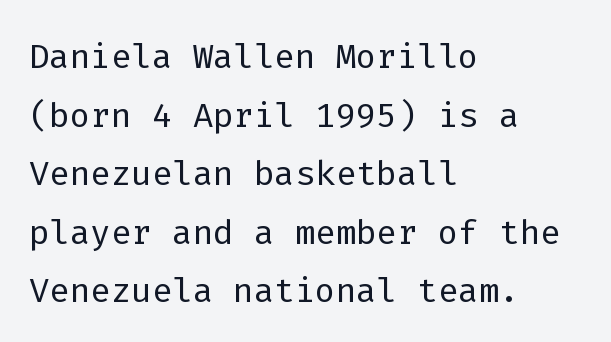
{"serif": "no", "italic": "no", "bold": "no", "weight": "light", "width": "normal", "stroke_contrast": "low", "x_height": "medium", "monospaced": "yes", "underline": "no", "align": "left", "line_spacing_ratio": 1.22, "letter_spacing": "normal", "letter_spacing_em": 0.0, "glyph_px": 48}
